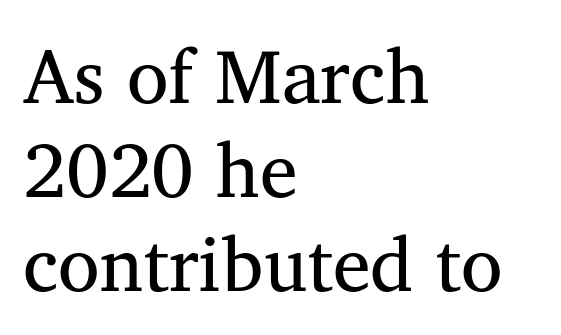
{"serif": "yes", "italic": "no", "width": "normal", "stroke_contrast": "medium", "x_height": "medium", "monospaced": "no", "underline": "no", "align": "left", "line_spacing_ratio": 1.24, "letter_spacing": "normal", "letter_spacing_em": 0.0, "glyph_px": 76}
